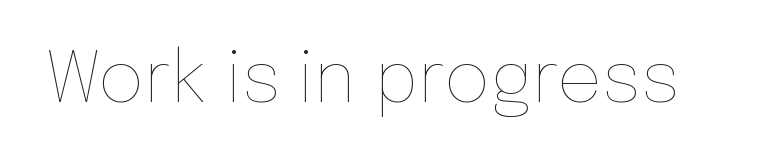
{"italic": "no", "bold": "no", "weight": "thin", "width": "normal", "stroke_contrast": "low", "x_height": "medium", "monospaced": "no", "underline": "no", "letter_spacing": "normal", "letter_spacing_em": 0.0, "glyph_px": 71}
